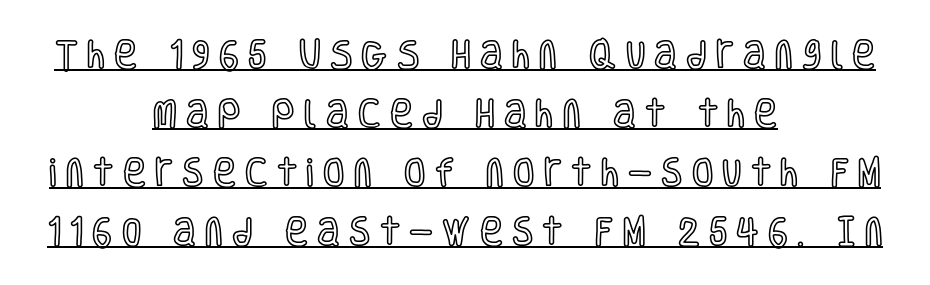
{"italic": "no", "width": "condensed", "x_height": "large", "monospaced": "no", "underline": "yes", "align": "center", "line_spacing": "loose", "line_spacing_ratio": 1.9, "letter_spacing": "wide", "letter_spacing_em": 0.3, "glyph_px": 31}
